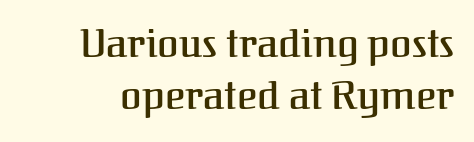
Q: Is the text italic (slanted)? A: No, it is upright.
Q: Is the typeface a serif or a sans-serif typeface? A: Serif.
Q: Is the text underlined? A: No.
Q: Is the spacing between letters normal or unusually wide? A: Normal.
Q: Is the spacing between lines tight, normal or loose? A: Normal.
Q: Width (condensed, normal, or wide)? A: Normal.
Q: Stroke contrast? A: Medium.
Q: x-height? A: Medium.
Q: Monospaced? A: No.
